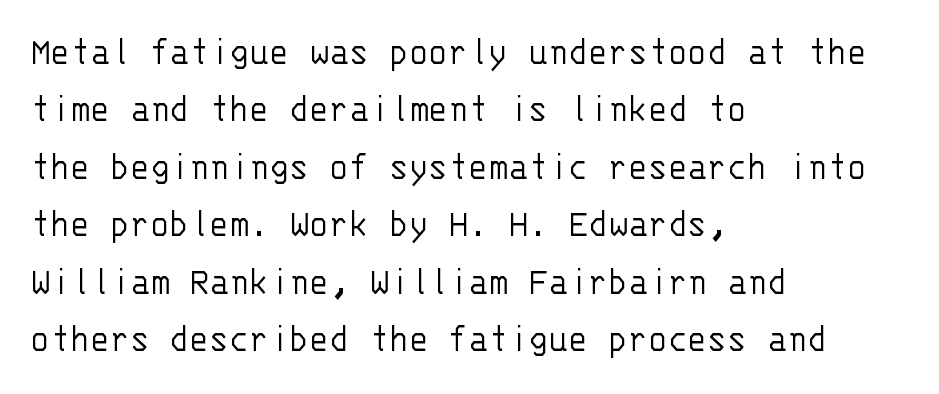
Q: Is the text bold? A: No.
Q: Is the text italic (slanted)? A: No, it is upright.
Q: Is the typeface a serif or a sans-serif typeface? A: Sans-serif.
Q: Is the text underlined? A: No.
Q: How is the paragraph aligned? A: Left-aligned.
Q: Is the spacing between letters normal or unusually wide? A: Normal.
Q: Is the spacing between lines tight, normal or loose? A: Normal.
Q: Width (condensed, normal, or wide)? A: Normal.
Q: Stroke contrast? A: Low.
Q: x-height? A: Large.
Q: Monospaced? A: Yes.
